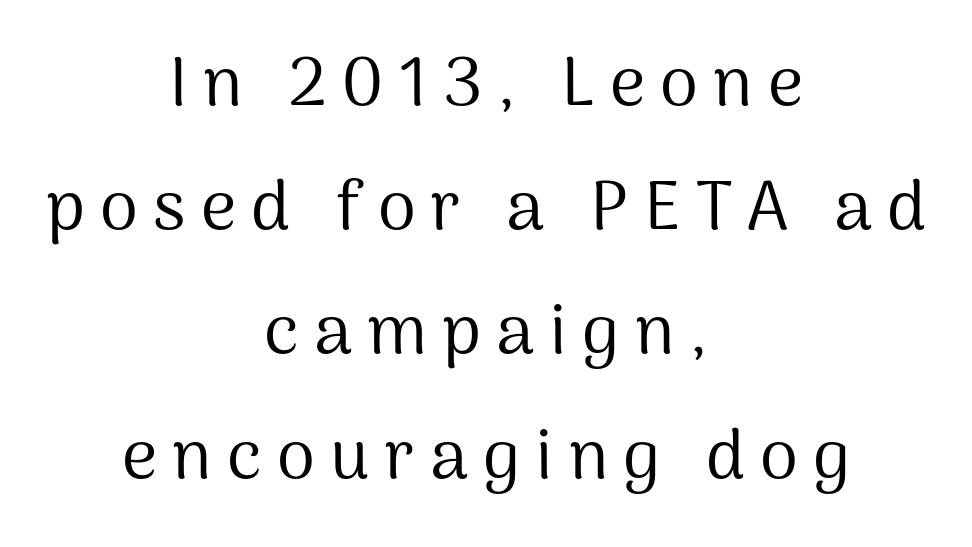
Q: Is the text bold? A: No.
Q: Is the text italic (slanted)? A: No, it is upright.
Q: Is the typeface a serif or a sans-serif typeface? A: Sans-serif.
Q: Is the text underlined? A: No.
Q: How is the paragraph aligned? A: Centered.
Q: Is the spacing between letters normal or unusually wide? A: Unusually wide.
Q: Width (condensed, normal, or wide)? A: Normal.
Q: Stroke contrast? A: Medium.
Q: x-height? A: Medium.
Q: Monospaced? A: No.
